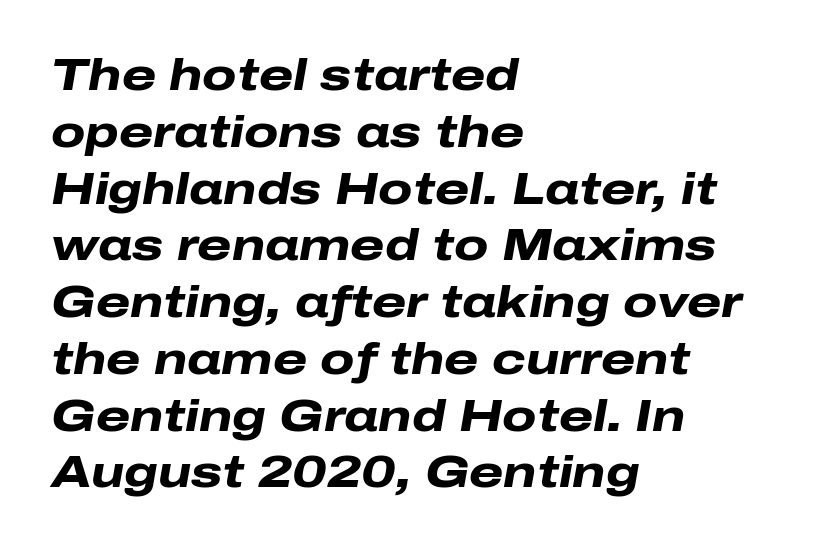
Q: Is the text bold? A: Yes.
Q: Is the text italic (slanted)? A: Yes, it leans right by about 10 degrees.
Q: Is the text underlined? A: No.
Q: How is the paragraph aligned? A: Left-aligned.
Q: Is the spacing between letters normal or unusually wide? A: Normal.
Q: Is the spacing between lines tight, normal or loose? A: Normal.
Q: Width (condensed, normal, or wide)? A: Wide.
Q: Stroke contrast? A: Low.
Q: x-height? A: Medium.
Q: Monospaced? A: No.
